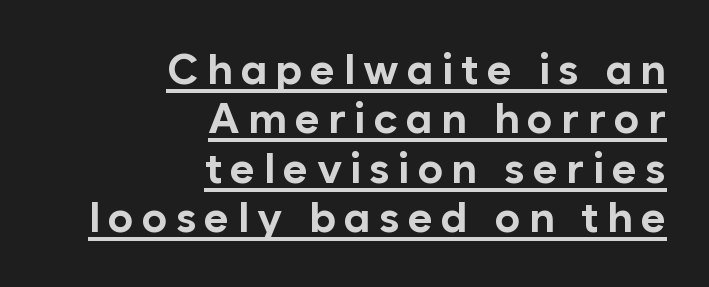
The strokes are fattened all the way to bold. Each letter's strokes conclude bluntly, with no projecting serifs. The text block is weighted toward the right margin, trailing off unevenly leftward. Do the characters align in a grid? No, the font is proportional.
